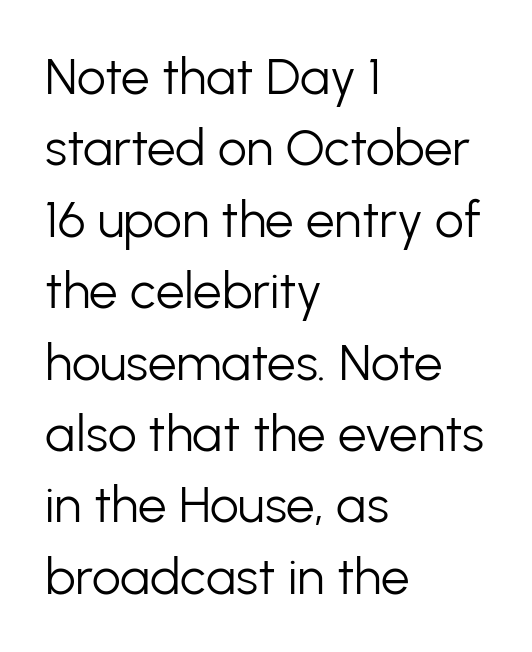
Q: Is the text bold? A: No.
Q: Is the text italic (slanted)? A: No, it is upright.
Q: Is the typeface a serif or a sans-serif typeface? A: Sans-serif.
Q: Is the text underlined? A: No.
Q: How is the paragraph aligned? A: Left-aligned.
Q: Is the spacing between letters normal or unusually wide? A: Normal.
Q: Is the spacing between lines tight, normal or loose? A: Normal.
Q: Width (condensed, normal, or wide)? A: Normal.
Q: Stroke contrast? A: Low.
Q: x-height? A: Medium.
Q: Monospaced? A: No.
